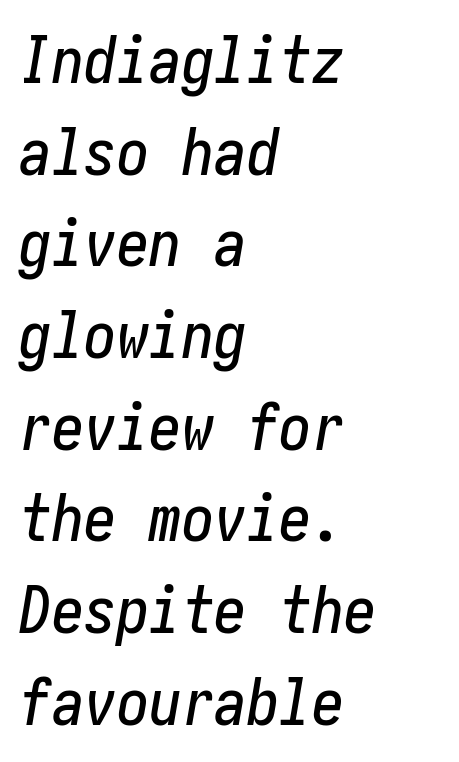
The rendering anchors every line to the left-hand side. Does the leading feel generous? No, just average. The passage shown is not underscored anywhere. A typesetter would call this zero additional tracking. Slanted lettering throughout.
